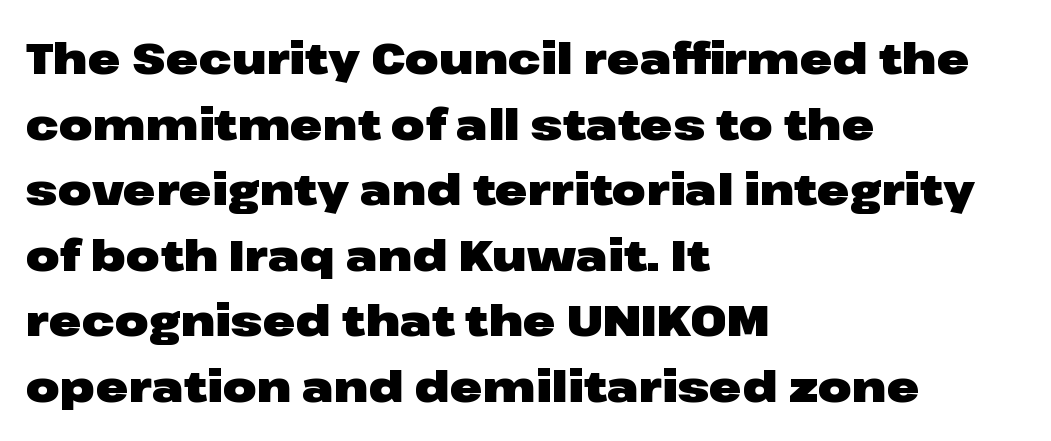
Q: Is the text bold? A: Yes.
Q: Is the text italic (slanted)? A: No, it is upright.
Q: Is the typeface a serif or a sans-serif typeface? A: Sans-serif.
Q: Is the text underlined? A: No.
Q: How is the paragraph aligned? A: Left-aligned.
Q: Is the spacing between letters normal or unusually wide? A: Normal.
Q: Is the spacing between lines tight, normal or loose? A: Normal.
Q: Width (condensed, normal, or wide)? A: Wide.
Q: Stroke contrast? A: Low.
Q: x-height? A: Medium.
Q: Monospaced? A: No.
